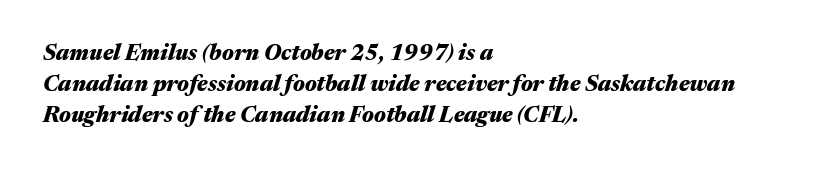
Q: Is the text bold? A: Yes.
Q: Is the text italic (slanted)? A: Yes, it leans right by about 17 degrees.
Q: Is the text underlined? A: No.
Q: How is the paragraph aligned? A: Left-aligned.
Q: Is the spacing between letters normal or unusually wide? A: Normal.
Q: Is the spacing between lines tight, normal or loose? A: Normal.
